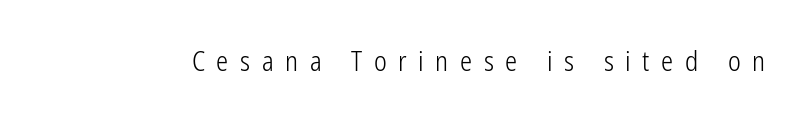
Q: Is the text bold? A: No.
Q: Is the text italic (slanted)? A: No, it is upright.
Q: Is the text underlined? A: No.
Q: Is the spacing between letters normal or unusually wide? A: Unusually wide.
